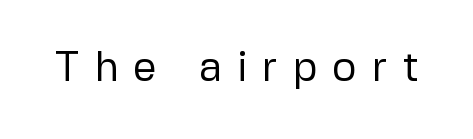
Q: Is the text bold? A: No.
Q: Is the text italic (slanted)? A: No, it is upright.
Q: Is the typeface a serif or a sans-serif typeface? A: Sans-serif.
Q: Is the text underlined? A: No.
Q: Is the spacing between letters normal or unusually wide? A: Unusually wide.
Q: Width (condensed, normal, or wide)? A: Normal.
Q: Stroke contrast? A: Low.
Q: x-height? A: Medium.
Q: Monospaced? A: No.
